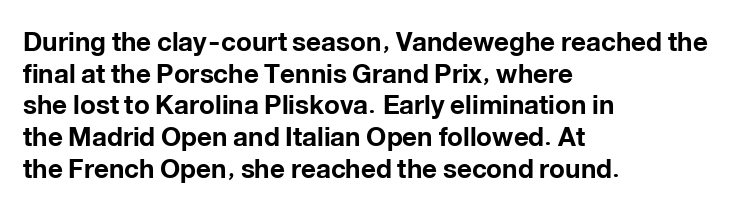
I'd describe the lettering as bold — thick and assertive. Words appear dense and cohesive because spacing is normal. Reading down the block, your eye returns to a fixed left position each line. The lettering holds an erect, upright posture throughout. Descender tails drop into unmarked territory.
